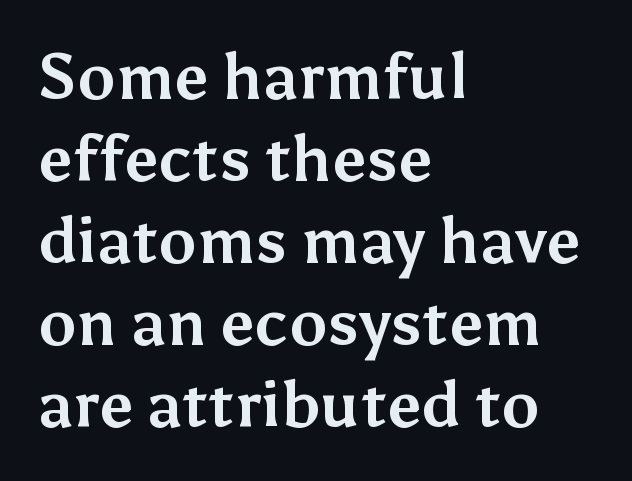
Q: Is the text bold? A: Yes.
Q: Is the text italic (slanted)? A: No, it is upright.
Q: Is the typeface a serif or a sans-serif typeface? A: Sans-serif.
Q: Is the text underlined? A: No.
Q: How is the paragraph aligned? A: Left-aligned.
Q: Is the spacing between letters normal or unusually wide? A: Normal.
Q: Is the spacing between lines tight, normal or loose? A: Normal.
Q: Width (condensed, normal, or wide)? A: Normal.
Q: Stroke contrast? A: Medium.
Q: x-height? A: Medium.
Q: Monospaced? A: No.
